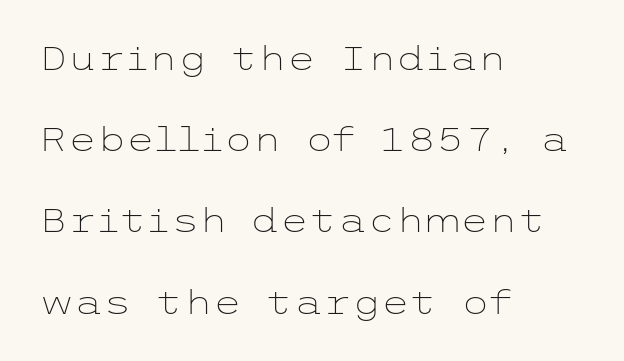
Q: Is the text bold? A: No.
Q: Is the text italic (slanted)? A: No, it is upright.
Q: Is the typeface a serif or a sans-serif typeface? A: Sans-serif.
Q: Is the text underlined? A: No.
Q: How is the paragraph aligned? A: Left-aligned.
Q: Is the spacing between letters normal or unusually wide? A: Normal.
Q: Is the spacing between lines tight, normal or loose? A: Loose.
Q: Width (condensed, normal, or wide)? A: Wide.
Q: Stroke contrast? A: Low.
Q: x-height? A: Medium.
